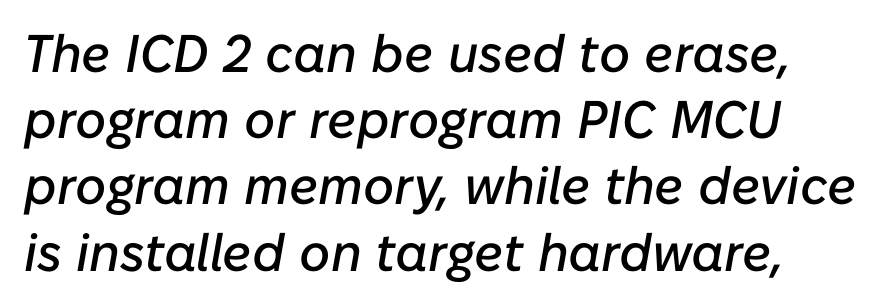
Q: Is the text italic (slanted)? A: Yes, it leans right by about 10 degrees.
Q: Is the text underlined? A: No.
Q: How is the paragraph aligned? A: Left-aligned.
Q: Is the spacing between letters normal or unusually wide? A: Normal.
Q: Is the spacing between lines tight, normal or loose? A: Normal.
Q: Width (condensed, normal, or wide)? A: Normal.
Q: Stroke contrast? A: Low.
Q: x-height? A: Medium.
Q: Monospaced? A: No.
